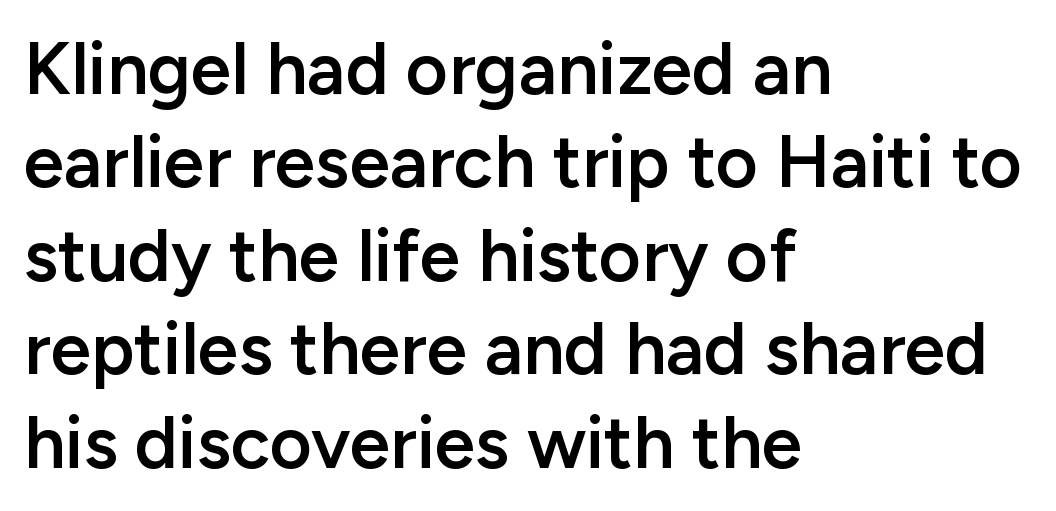
Q: Is the text bold? A: Semi-bold.
Q: Is the text italic (slanted)? A: No, it is upright.
Q: Is the typeface a serif or a sans-serif typeface? A: Sans-serif.
Q: Is the text underlined? A: No.
Q: How is the paragraph aligned? A: Left-aligned.
Q: Is the spacing between letters normal or unusually wide? A: Normal.
Q: Is the spacing between lines tight, normal or loose? A: Normal.
Q: Width (condensed, normal, or wide)? A: Normal.
Q: Stroke contrast? A: Low.
Q: x-height? A: Medium.
Q: Monospaced? A: No.
